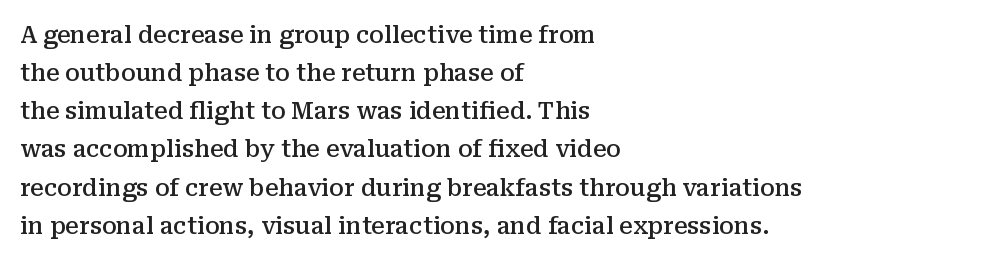
{"italic": "no", "bold": "semi", "underline": "no", "align": "left", "line_spacing": "normal", "line_spacing_ratio": 1.59, "letter_spacing": "normal", "letter_spacing_em": 0.0, "glyph_px": 24}
